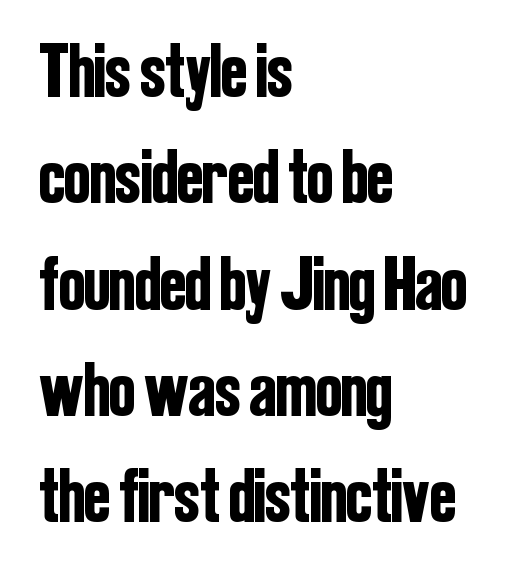
Q: Is the text italic (slanted)? A: No, it is upright.
Q: Is the typeface a serif or a sans-serif typeface? A: Sans-serif.
Q: Is the text underlined? A: No.
Q: How is the paragraph aligned? A: Left-aligned.
Q: Is the spacing between letters normal or unusually wide? A: Normal.
Q: Is the spacing between lines tight, normal or loose? A: Normal.
Q: Width (condensed, normal, or wide)? A: Condensed.
Q: Stroke contrast? A: Low.
Q: x-height? A: Medium.
Q: Monospaced? A: No.
